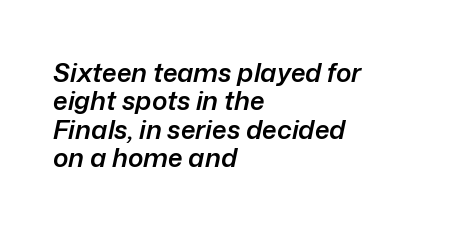
What's the leading like? Squeezed, with rows nearly overlapping. The words here are not underlined. What stands out about the letter spacing? Nothing — it is the standard amount. Emphasis by weight is partial: semibold. Caption: multi-line text, flush left, ragged right. The font's italic variant was chosen for this text.
